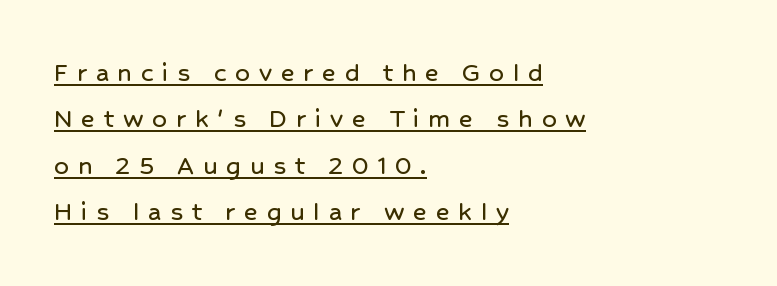
The image shows 29 px sans-serif type, upright; set left-aligned, normal line spacing (1.6x), unusually wide letter spacing (+0.3 em), underlined; low stroke contrast and a medium x-height.
